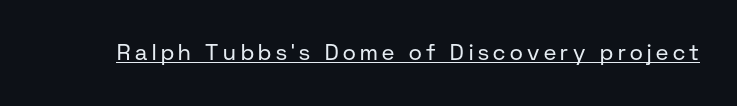
{"italic": "no", "bold": "no", "underline": "yes", "letter_spacing": "wide", "letter_spacing_em": 0.21, "glyph_px": 22}
